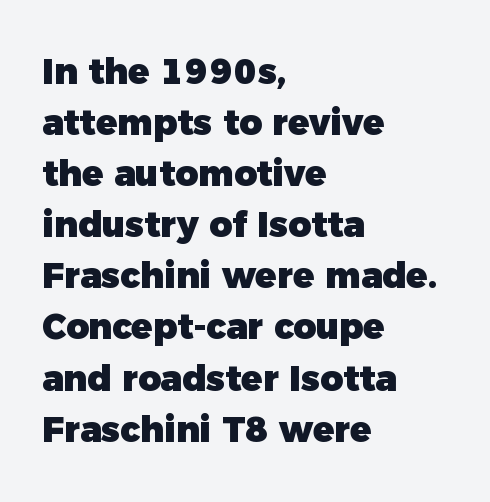
{"serif": "no", "bold": "yes", "weight": "heavy", "width": "normal", "x_height": "medium", "monospaced": "no", "underline": "no", "align": "left", "line_spacing": "normal", "line_spacing_ratio": 1.46, "letter_spacing": "normal", "letter_spacing_em": 0.0, "glyph_px": 35}
